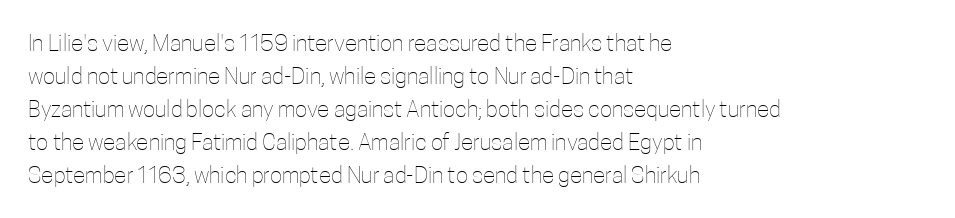
The image shows 23 px text type, upright; set left-aligned, normal line spacing (1.44x), normal letter spacing, not underlined.
